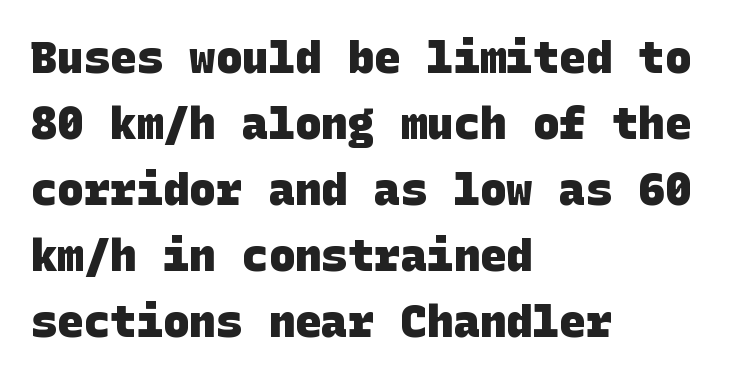
Bare-footed words on every line. Look at the bottom of the vertical strokes: they stop flat, with no serifs. The rows are spaced the way most documents space them. As a designer I'd log this as weight 700, bold. These lines keep a tight, regular rhythm from letter to letter.
